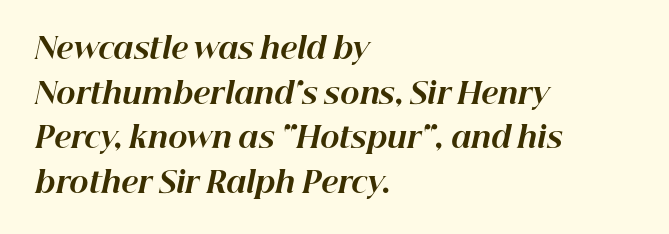
{"italic": "yes", "lean": "right", "slant_degrees": 12, "bold": "yes", "weight": "bold", "width": "normal", "stroke_contrast": "high", "x_height": "medium", "monospaced": "no", "underline": "no", "align": "left", "line_spacing": "normal", "line_spacing_ratio": 1.54, "letter_spacing": "normal", "letter_spacing_em": 0.0, "glyph_px": 29}
